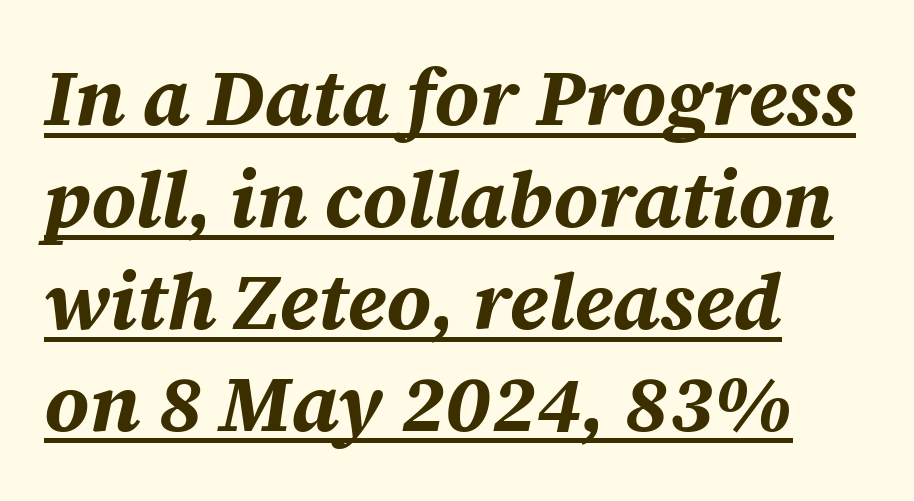
{"italic": "yes", "lean": "right", "slant_degrees": 12, "bold": "yes", "weight": "bold", "width": "normal", "stroke_contrast": "medium", "x_height": "large", "monospaced": "no", "underline": "yes", "align": "left", "line_spacing": "normal", "line_spacing_ratio": 1.29, "letter_spacing": "normal", "letter_spacing_em": 0.0, "glyph_px": 79}
